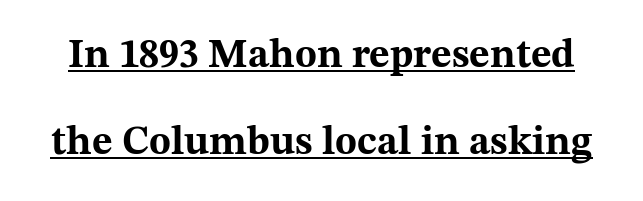
{"serif": "yes", "italic": "no", "bold": "yes", "weight": "bold", "width": "wide", "stroke_contrast": "medium", "x_height": "medium", "monospaced": "no", "underline": "yes", "line_spacing": "loose", "line_spacing_ratio": 2.18, "letter_spacing": "normal", "letter_spacing_em": 0.0, "glyph_px": 40}
